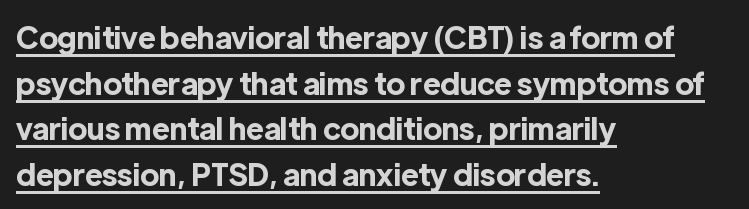
You can tell it's not italic because the verticals are truly vertical. What stands out about the letter spacing? Nothing — it is the standard amount. Proportional: the letters do not fall into vertical columns. Line starts are locked; line ends wander. Regarding leading, the lines here are spaced in the standard way. Typographically, this falls in the sans-serif category.
